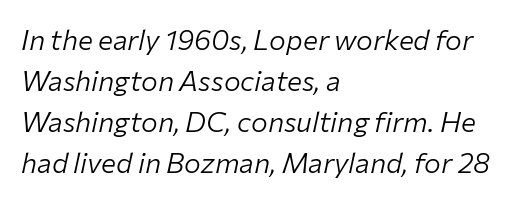
The image shows 28 px light type, italic (leaning right); set left-aligned, normal line spacing (1.46x), normal letter spacing, not underlined; low stroke contrast and a medium x-height.
